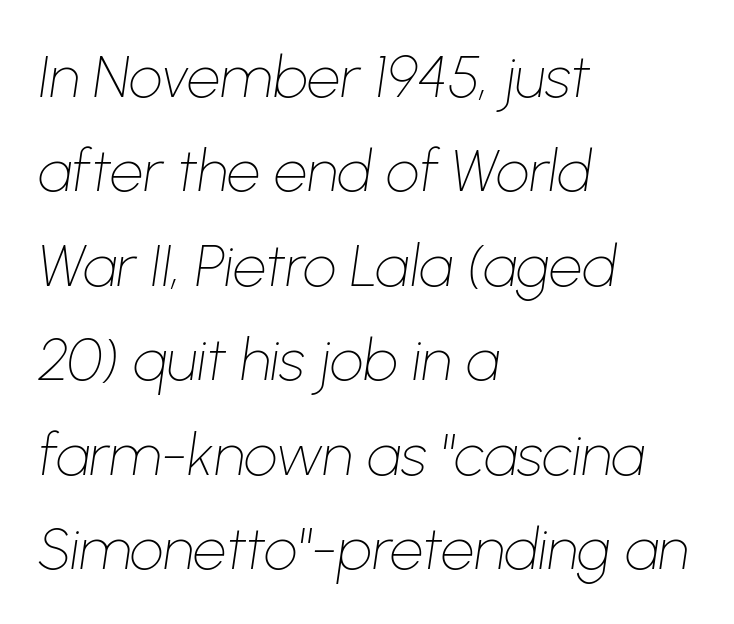
The foot of each line stays bare and open. Weight: not bold — regular or lighter. Proportional: the letters do not fall into vertical columns. Designer's note — italics engaged.
